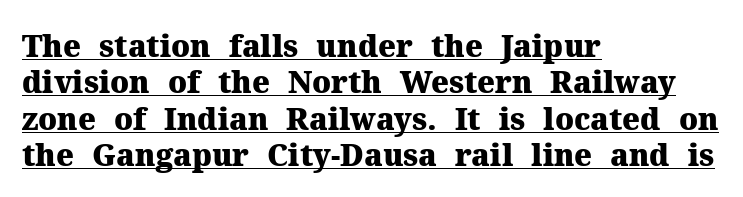
The image shows 30 px heavy serif type, upright; set left-aligned, line spacing 1.21x, normal letter spacing, underlined; medium stroke contrast and a medium x-height.
